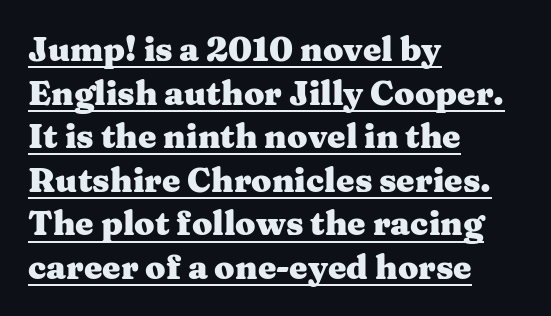
{"serif": "yes", "italic": "no", "bold": "yes", "weight": "heavy", "width": "wide", "stroke_contrast": "medium", "x_height": "medium", "monospaced": "no", "underline": "yes", "align": "left", "line_spacing": "normal", "line_spacing_ratio": 1.32, "letter_spacing": "normal", "letter_spacing_em": 0.0, "glyph_px": 33}
